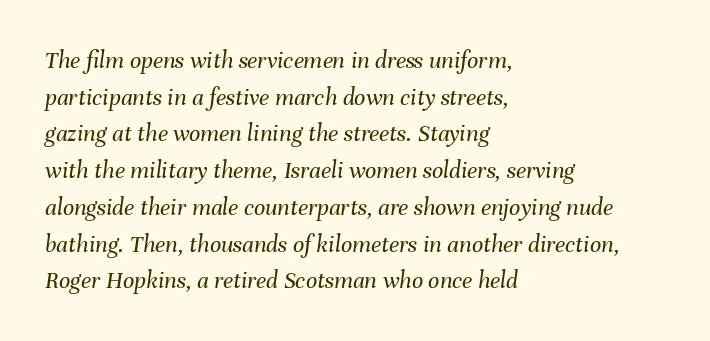
The image shows 25 px text type, italic (leaning right); set left-aligned, normal line spacing (1.47x), normal letter spacing, not underlined.
